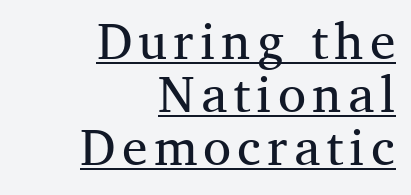
It's the straight-up-and-down kind of type. On a weight scale, this lands at 450 or below. This sample has the flowing, uneven cadence of proportional lettering. The paragraph shown leans on its right margin.
